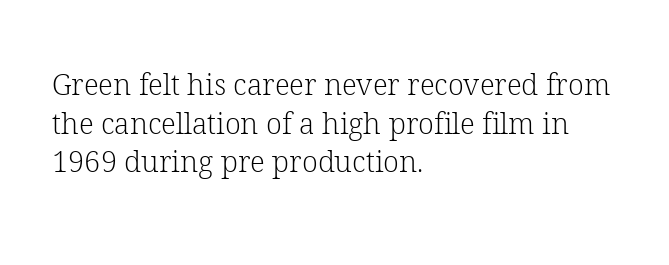
The space directly below the letters is spotless. Looks like regular typesetting: each glyph gets only the width it needs. Typographically, this falls in the serif category. The leading is moderate, giving the passage an even texture. These lines stack with their left ends in a neat column.
